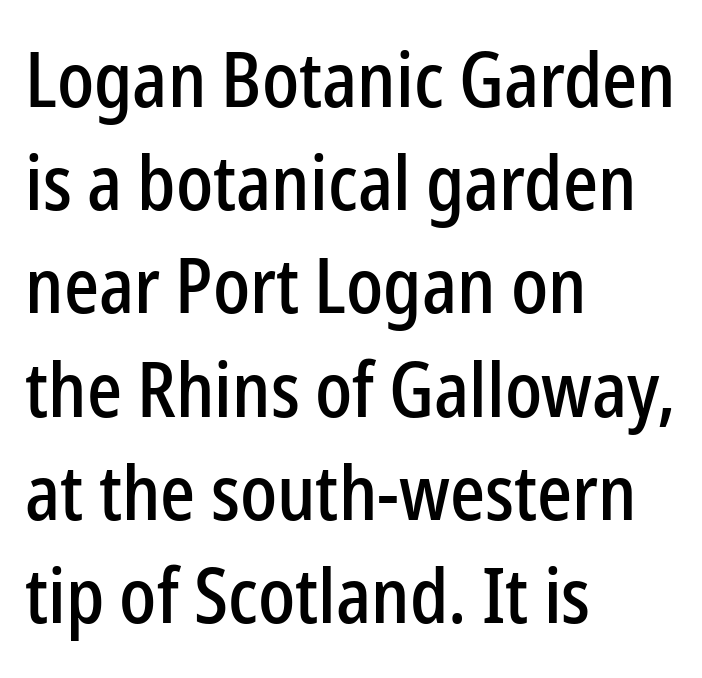
{"serif": "no", "italic": "no", "width": "condensed", "stroke_contrast": "low", "x_height": "medium", "monospaced": "no", "underline": "no", "align": "left", "line_spacing": "normal", "line_spacing_ratio": 1.34, "letter_spacing": "normal", "letter_spacing_em": 0.0, "glyph_px": 77}
